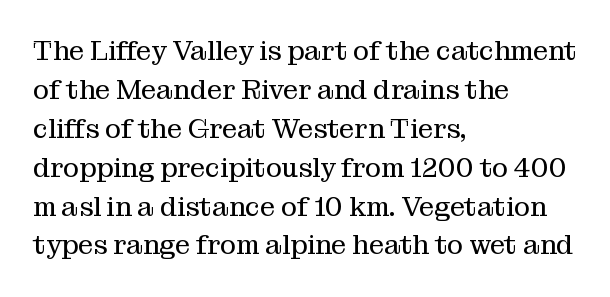
Q: Is the text bold? A: No.
Q: Is the text italic (slanted)? A: No, it is upright.
Q: Is the text underlined? A: No.
Q: How is the paragraph aligned? A: Left-aligned.
Q: Is the spacing between letters normal or unusually wide? A: Normal.
Q: Is the spacing between lines tight, normal or loose? A: Normal.
